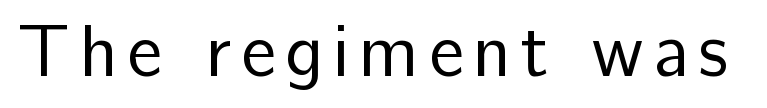
The image shows 73 px regular-weight sans-serif type, upright; set not underlined; low stroke contrast and a medium x-height.
